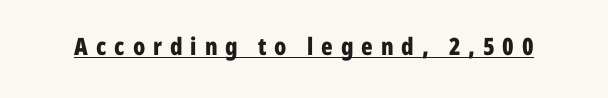
{"italic": "no", "bold": "yes", "underline": "yes", "letter_spacing": "wide", "letter_spacing_em": 0.33, "glyph_px": 24}
